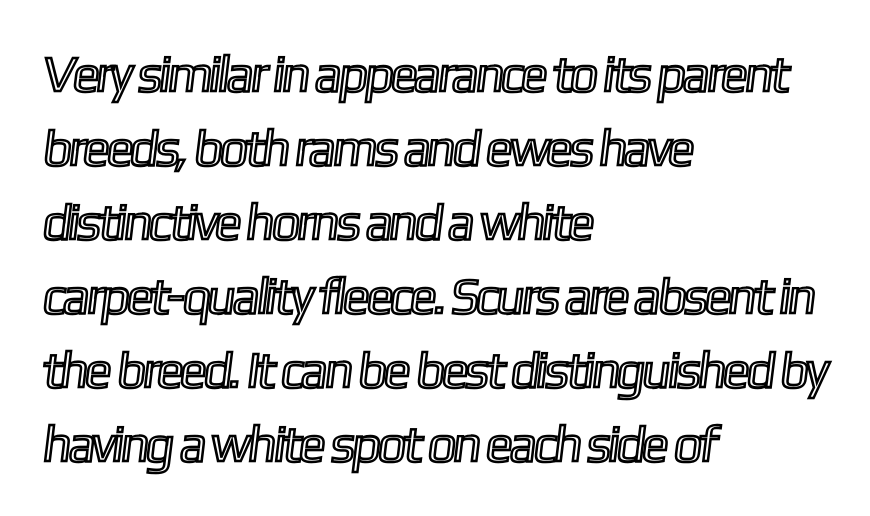
Q: Is the text underlined? A: No.
Q: How is the paragraph aligned? A: Left-aligned.
Q: Is the spacing between letters normal or unusually wide? A: Normal.
Q: Is the spacing between lines tight, normal or loose? A: Normal.
Q: Width (condensed, normal, or wide)? A: Condensed.
Q: x-height? A: Medium.
Q: Monospaced? A: No.
